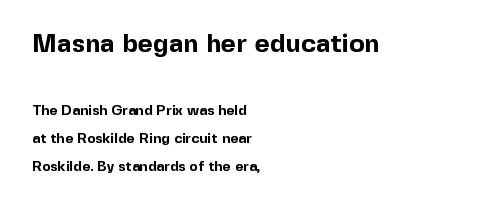
The image shows 26 px bold type, upright; set left-aligned, loose line spacing (1.98x), normal letter spacing, not underlined; the first (top) block is 1.86x larger.
